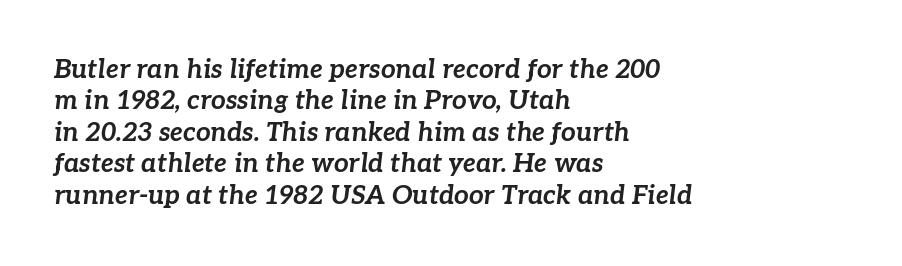
Q: Is the text bold? A: Yes.
Q: Is the text italic (slanted)? A: Yes, it leans right by about 7 degrees.
Q: Is the text underlined? A: No.
Q: How is the paragraph aligned? A: Left-aligned.
Q: Is the spacing between letters normal or unusually wide? A: Normal.
